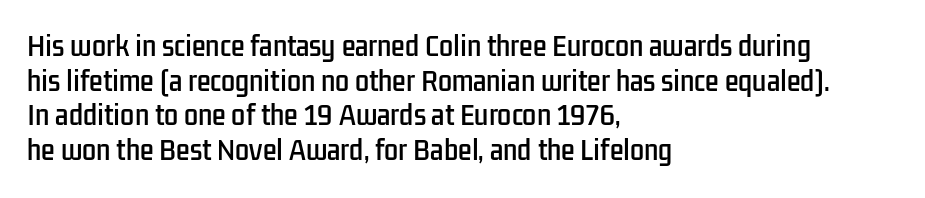
{"italic": "no", "underline": "no", "align": "left", "line_spacing": "normal", "line_spacing_ratio": 1.39, "letter_spacing": "normal", "letter_spacing_em": 0.0, "glyph_px": 25}
